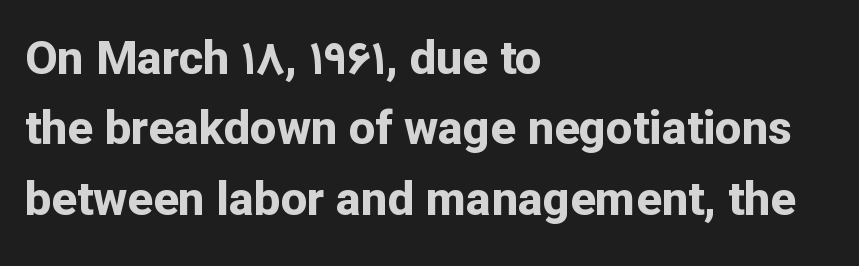
The image shows 47 px bold sans-serif type, upright; set left-aligned, normal line spacing (1.5x), normal letter spacing, not underlined; low stroke contrast and a medium x-height.
